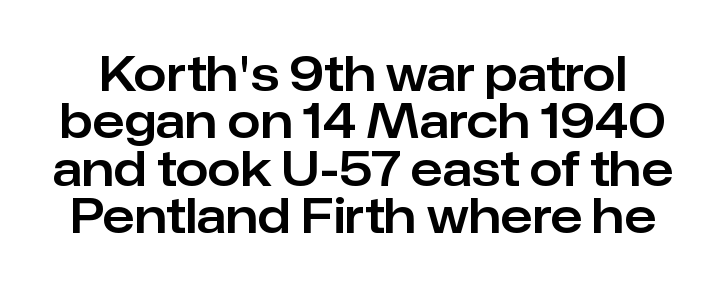
{"serif": "no", "italic": "no", "width": "normal", "stroke_contrast": "low", "x_height": "medium", "monospaced": "no", "underline": "no", "line_spacing": "tight", "line_spacing_ratio": 1.01, "letter_spacing": "normal", "letter_spacing_em": 0.0, "glyph_px": 47}
